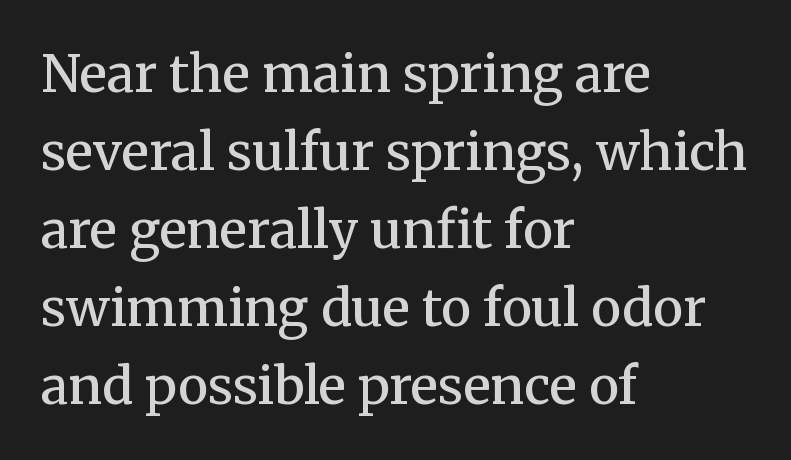
Honestly, the letter spacing is just normal — you wouldn't notice it. This sample keeps an unexceptional amount of space between lines. The space directly below the letters is spotless. A classic flush-left, rag-right setting is used for this passage.
